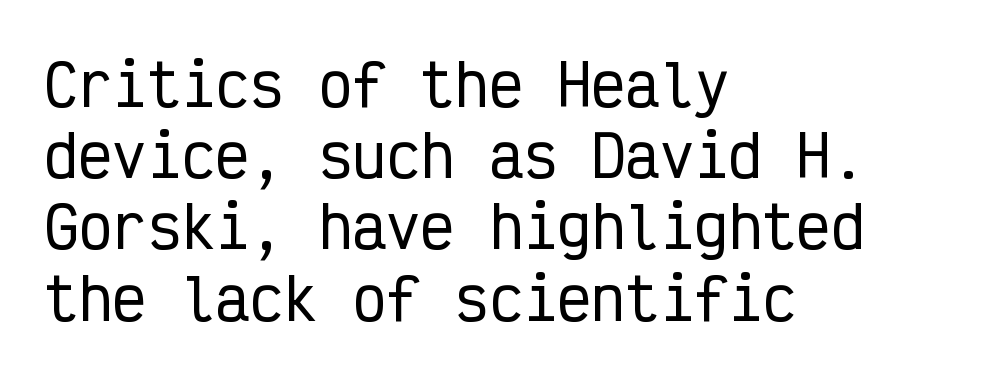
Q: Is the text italic (slanted)? A: No, it is upright.
Q: Is the typeface a serif or a sans-serif typeface? A: Sans-serif.
Q: Is the text underlined? A: No.
Q: How is the paragraph aligned? A: Left-aligned.
Q: Is the spacing between letters normal or unusually wide? A: Normal.
Q: Is the spacing between lines tight, normal or loose? A: Normal.
Q: Width (condensed, normal, or wide)? A: Condensed.
Q: Stroke contrast? A: Low.
Q: x-height? A: Medium.
Q: Monospaced? A: Yes.
